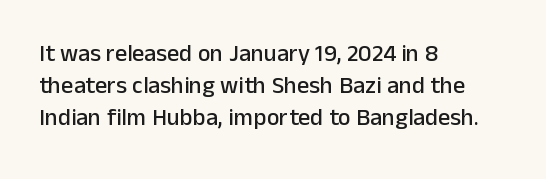
The image shows 24 px text type, upright; set left-aligned, normal line spacing (1.33x), normal letter spacing, not underlined.
